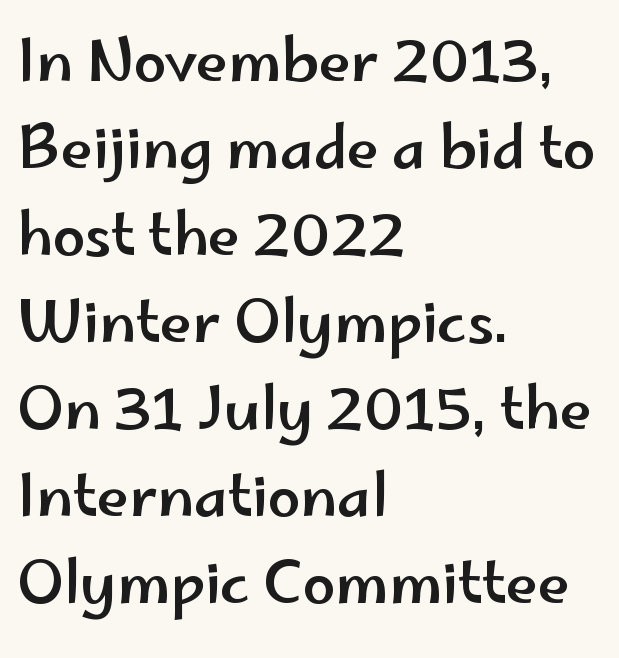
Q: Is the text italic (slanted)? A: No, it is upright.
Q: Is the typeface a serif or a sans-serif typeface? A: Sans-serif.
Q: Is the text underlined? A: No.
Q: How is the paragraph aligned? A: Left-aligned.
Q: Is the spacing between letters normal or unusually wide? A: Normal.
Q: Is the spacing between lines tight, normal or loose? A: Normal.
Q: Width (condensed, normal, or wide)? A: Wide.
Q: Stroke contrast? A: Low.
Q: x-height? A: Small.
Q: Monospaced? A: No.
